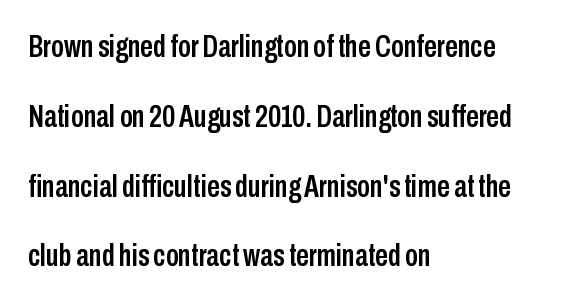
Q: Is the text italic (slanted)? A: No, it is upright.
Q: Is the typeface a serif or a sans-serif typeface? A: Sans-serif.
Q: Is the text underlined? A: No.
Q: How is the paragraph aligned? A: Left-aligned.
Q: Is the spacing between letters normal or unusually wide? A: Normal.
Q: Is the spacing between lines tight, normal or loose? A: Loose.
Q: Width (condensed, normal, or wide)? A: Condensed.
Q: Stroke contrast? A: Low.
Q: x-height? A: Medium.
Q: Monospaced? A: No.
